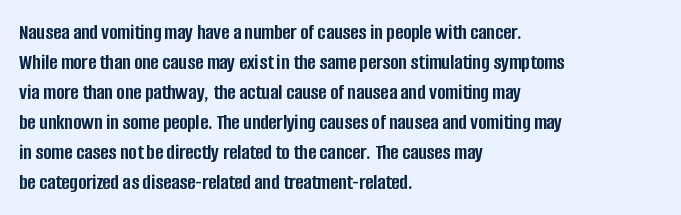
Q: Is the text bold? A: Yes.
Q: Is the text italic (slanted)? A: No, it is upright.
Q: Is the text underlined? A: No.
Q: How is the paragraph aligned? A: Left-aligned.
Q: Is the spacing between letters normal or unusually wide? A: Normal.
Q: Is the spacing between lines tight, normal or loose? A: Normal.
